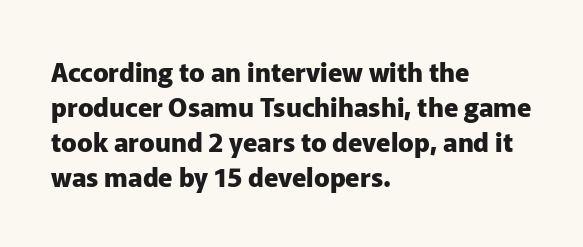
{"italic": "no", "bold": "yes", "underline": "no", "align": "left", "line_spacing": "normal", "line_spacing_ratio": 1.35, "letter_spacing": "normal", "letter_spacing_em": 0.0, "glyph_px": 26}
